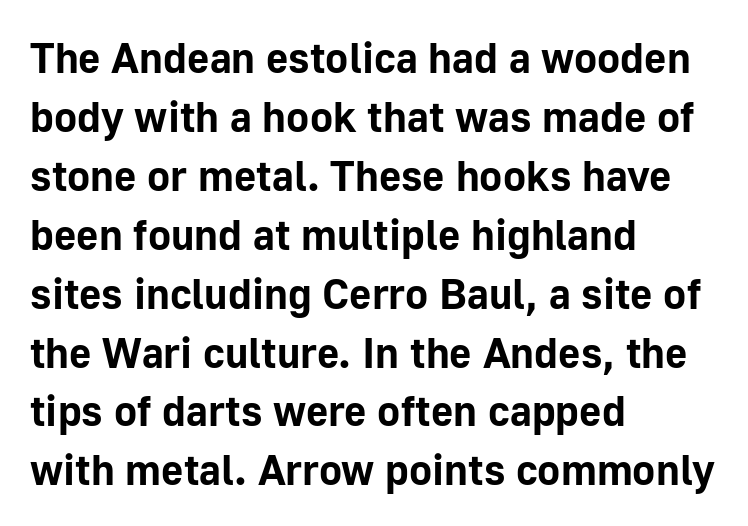
In terms of posture, this sample is upright. Check under the words: just untouched page. Check where the strokes stop: nothing finishes them off — pure sans. Compared with typical paragraphs, the rows here are spaced about the same. Caption: multi-line text, flush left, ragged right. The face used here is rendered with its standard letterfit.
